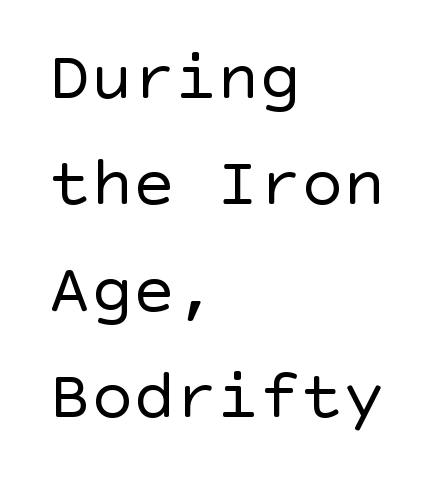
Q: Is the text bold? A: No.
Q: Is the text italic (slanted)? A: No, it is upright.
Q: Is the typeface a serif or a sans-serif typeface? A: Sans-serif.
Q: Is the text underlined? A: No.
Q: How is the paragraph aligned? A: Left-aligned.
Q: Is the spacing between letters normal or unusually wide? A: Normal.
Q: Is the spacing between lines tight, normal or loose? A: Normal.
Q: Width (condensed, normal, or wide)? A: Normal.
Q: x-height? A: Large.
